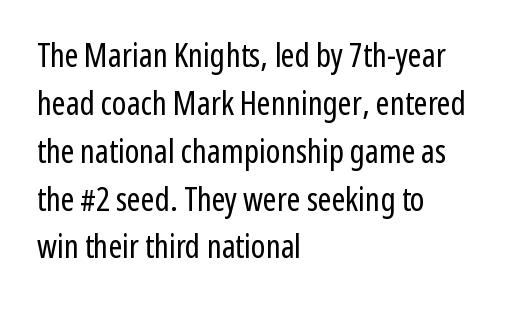
Q: Is the text bold? A: No.
Q: Is the text italic (slanted)? A: No, it is upright.
Q: Is the typeface a serif or a sans-serif typeface? A: Sans-serif.
Q: Is the text underlined? A: No.
Q: How is the paragraph aligned? A: Left-aligned.
Q: Is the spacing between letters normal or unusually wide? A: Normal.
Q: Is the spacing between lines tight, normal or loose? A: Normal.
Q: Width (condensed, normal, or wide)? A: Condensed.
Q: Stroke contrast? A: Low.
Q: x-height? A: Medium.
Q: Monospaced? A: No.
